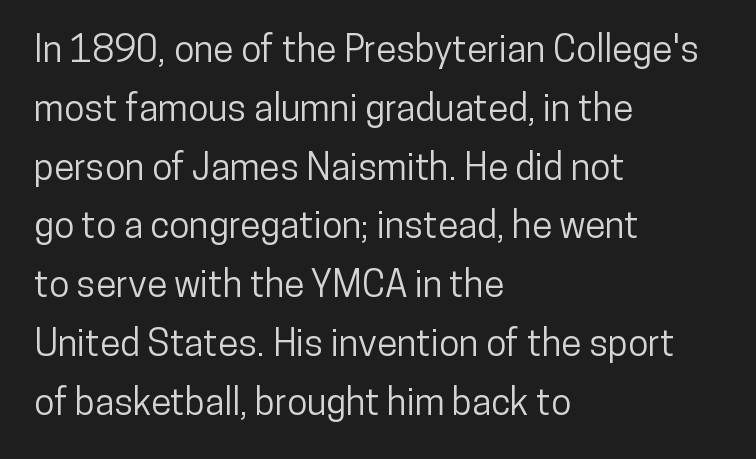
{"serif": "no", "italic": "no", "width": "condensed", "stroke_contrast": "low", "x_height": "medium", "monospaced": "no", "underline": "no", "align": "left", "line_spacing": "normal", "line_spacing_ratio": 1.59, "letter_spacing": "normal", "letter_spacing_em": 0.0, "glyph_px": 37}
